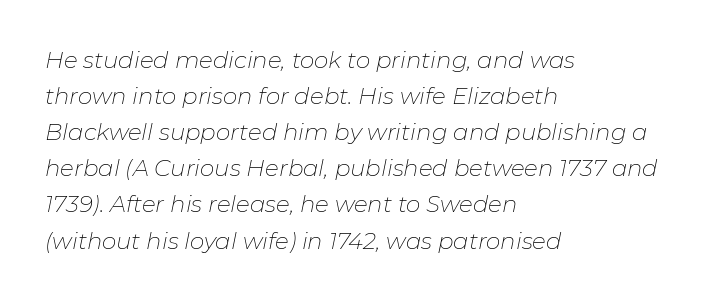
Students, note that the glyphs here touch the page at normal intervals. The gap between lines stays unmarked. The face used here has a pronounced slope to its letters. These lines sit exactly where default settings would place them. The weight tops out at a normal text grade.
